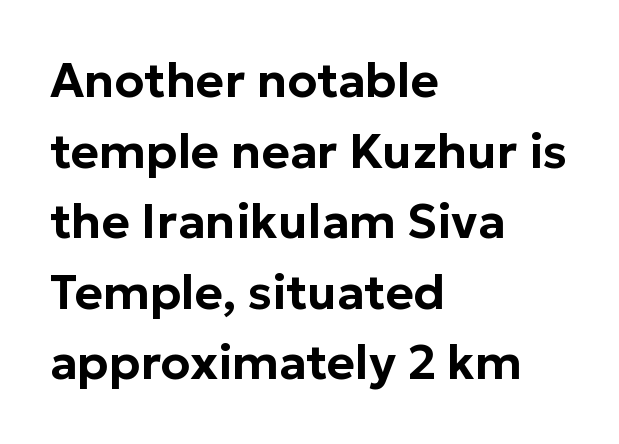
The specimen omits any rule beneath the text block's lines. Visually the block forms a straight wall on the left and a jagged coastline on the right. Do the letters lean? They stand straight. The gaps between neighbouring characters are ordinary and unremarkable. These lines are rendered in a variable-pitch font. Compared with typical paragraphs, the rows here are spaced about the same.
